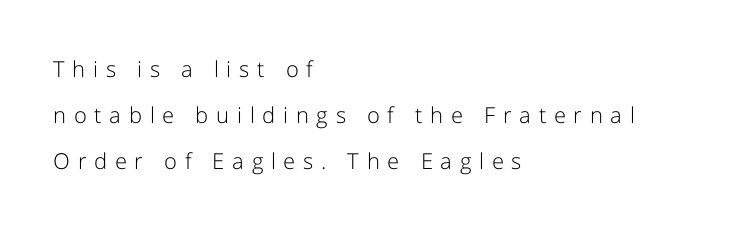
Q: Is the text bold? A: No.
Q: Is the text italic (slanted)? A: No, it is upright.
Q: Is the text underlined? A: No.
Q: How is the paragraph aligned? A: Left-aligned.
Q: Is the spacing between letters normal or unusually wide? A: Unusually wide.
Q: Is the spacing between lines tight, normal or loose? A: Loose.
